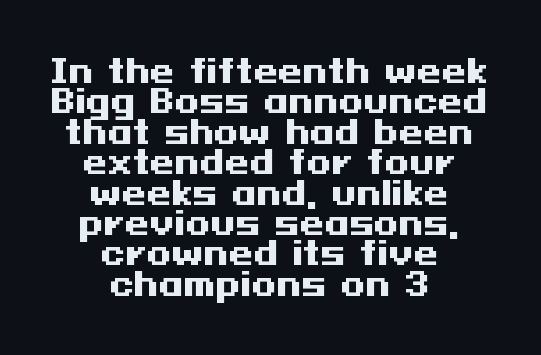
Q: Is the text bold? A: Yes.
Q: Is the text italic (slanted)? A: No, it is upright.
Q: Is the typeface a serif or a sans-serif typeface? A: Sans-serif.
Q: Is the text underlined? A: No.
Q: How is the paragraph aligned? A: Centered.
Q: Is the spacing between letters normal or unusually wide? A: Normal.
Q: Is the spacing between lines tight, normal or loose? A: Tight.
Q: Width (condensed, normal, or wide)? A: Wide.
Q: Stroke contrast? A: Medium.
Q: x-height? A: Medium.
